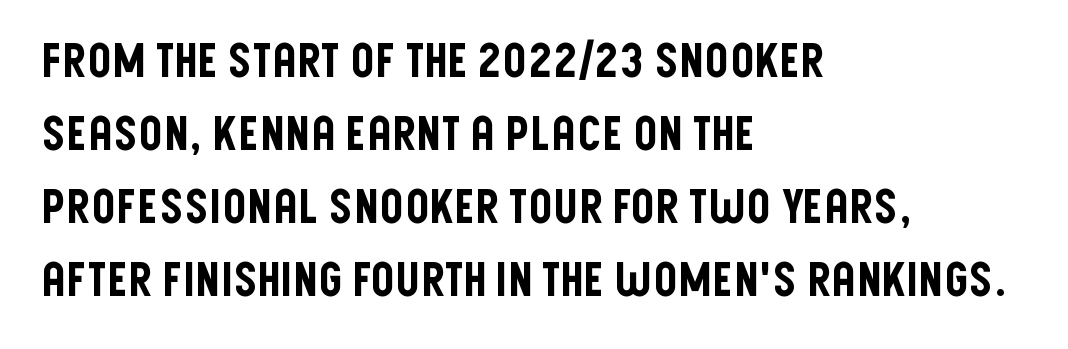
A typesetter would call this leading conventional body-copy spacing. Vertical strokes here are truly vertical. Left-aligned paragraph, ragged on the right. Each letter's strokes conclude bluntly, with no projecting serifs. Compared with typical body copy, the letter spacing here is the same.
